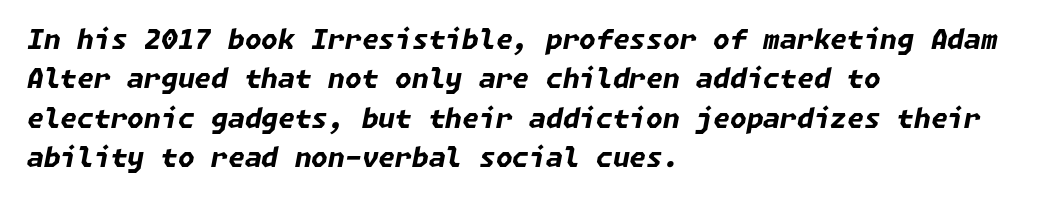
The image shows 27 px bold type, italic (leaning right); set left-aligned, normal line spacing (1.46x), normal letter spacing, not underlined.
